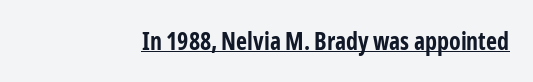
{"italic": "no", "bold": "yes", "underline": "yes", "letter_spacing": "normal", "letter_spacing_em": 0.0, "glyph_px": 24}
